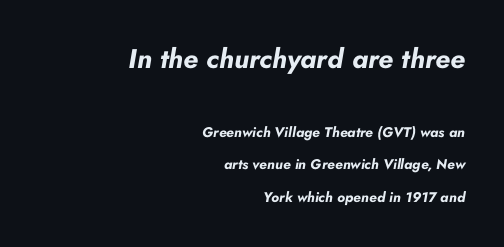
The rendering keeps characters at their native spacing. The passage shown is emphatically bold. The passage shown leans; its letterforms are oblique. A great deal of white space separates one row of letters from the next. Which chunk is bigger? The first one — the top block dwarfs the bottom. The lines in this sample share a right terminus and differ only in where they begin.
